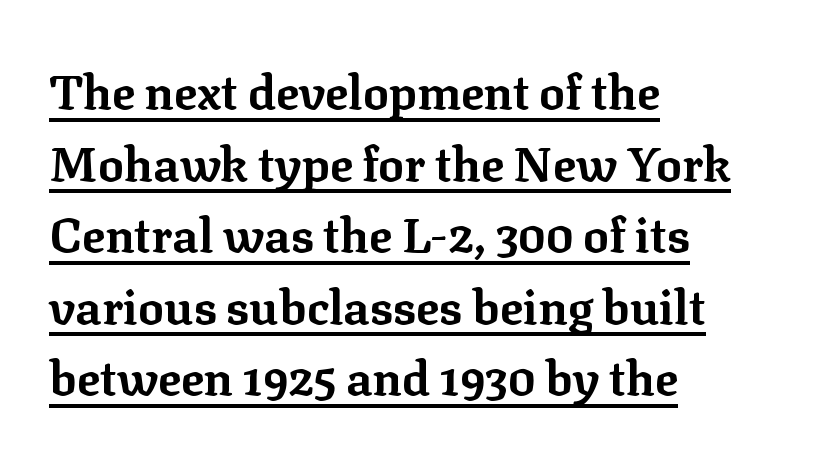
The image shows 48 px bold serif type, upright; set left-aligned, normal line spacing (1.49x), normal letter spacing, underlined; low stroke contrast and a medium x-height.
